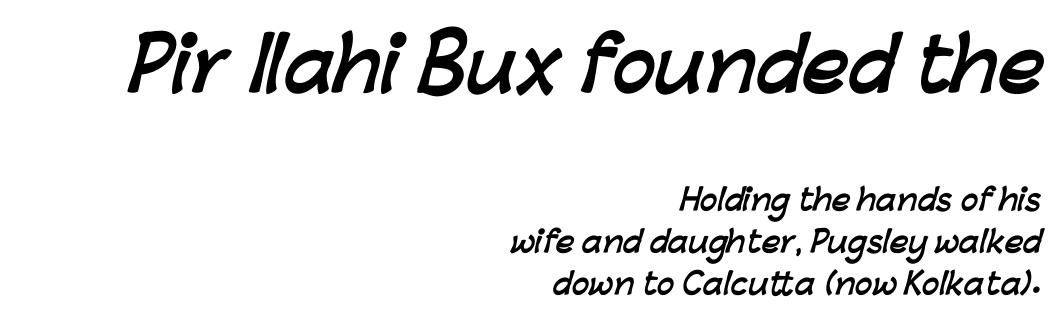
A typesetter would call this leading conventional body-copy spacing. A typesetter would call this proportional, since set widths differ per character. The face used here is a sans, in the tradition of grotesques and geometrics. Underline: absent.
